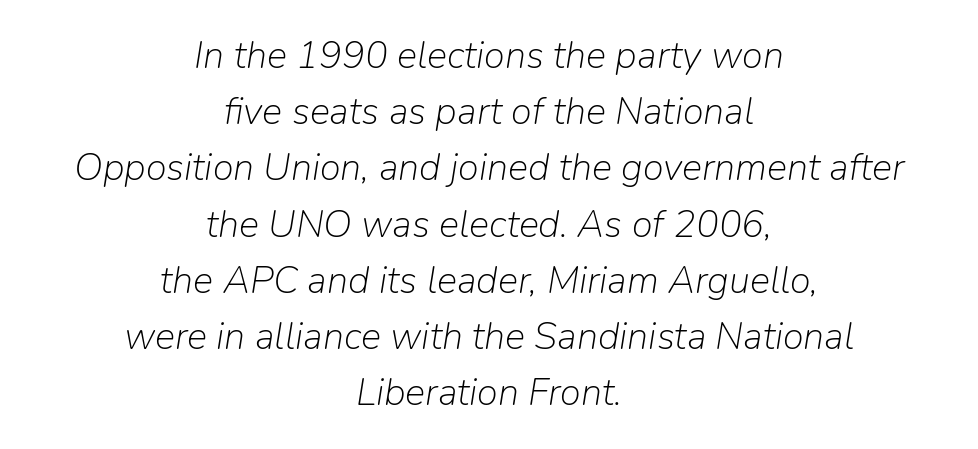
The image shows 38 px light type, italic (leaning right); set centered, normal line spacing (1.48x), normal letter spacing, not underlined; low stroke contrast and a medium x-height.
